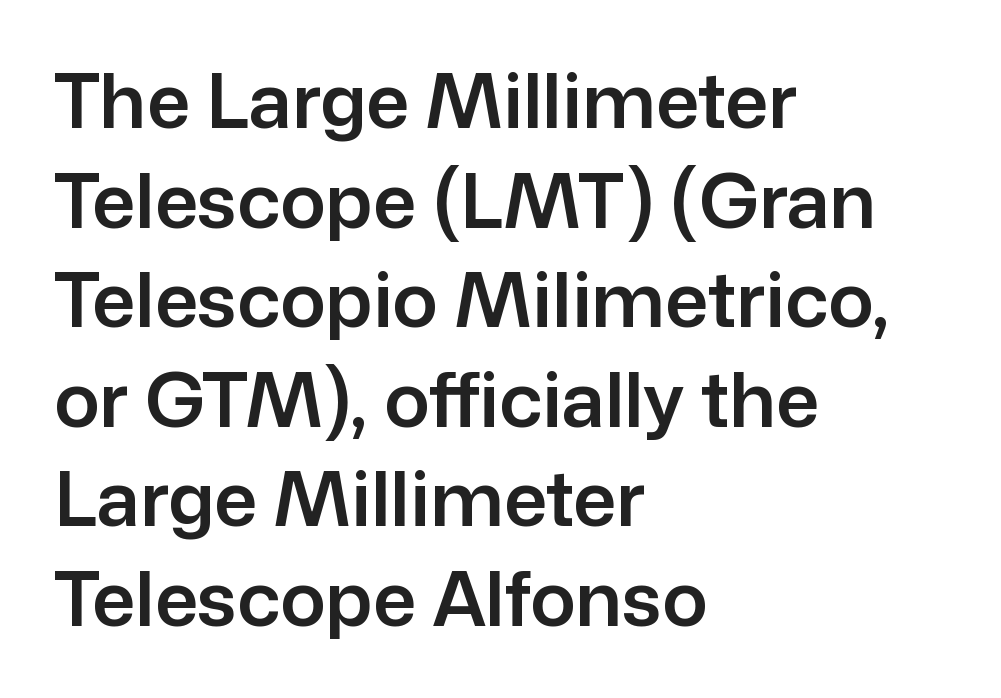
{"serif": "no", "italic": "no", "width": "normal", "stroke_contrast": "low", "x_height": "medium", "monospaced": "no", "underline": "no", "align": "left", "line_spacing": "normal", "line_spacing_ratio": 1.31, "letter_spacing": "normal", "letter_spacing_em": 0.0, "glyph_px": 76}
